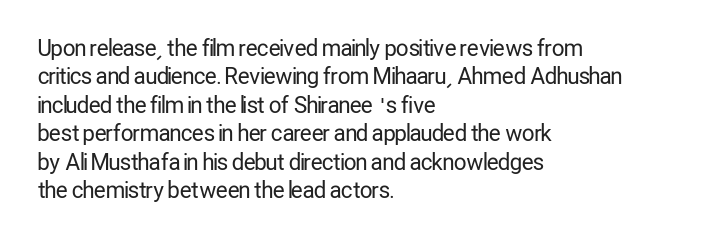
Rule under the text: the space is simply empty. Honestly, the letter spacing is just normal — you wouldn't notice it. The font's upright variant was chosen for this text. The strokes are not fattened; the text isn't bold. Layout note: lines flush left. The designer left line spacing at the default.
